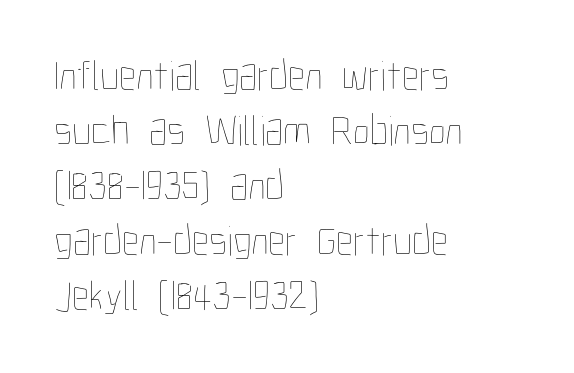
Q: Is the text bold? A: No.
Q: Is the text italic (slanted)? A: No, it is upright.
Q: Is the text underlined? A: No.
Q: How is the paragraph aligned? A: Left-aligned.
Q: Is the spacing between letters normal or unusually wide? A: Normal.
Q: Is the spacing between lines tight, normal or loose? A: Normal.
Q: Width (condensed, normal, or wide)? A: Condensed.
Q: Stroke contrast? A: Low.
Q: x-height? A: Medium.
Q: Monospaced? A: No.
